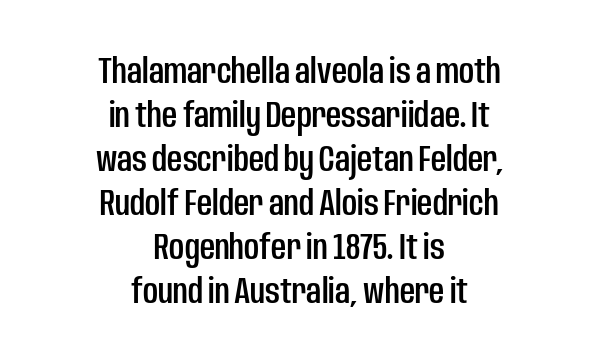
Q: Is the text italic (slanted)? A: No, it is upright.
Q: Is the typeface a serif or a sans-serif typeface? A: Sans-serif.
Q: Is the text underlined? A: No.
Q: How is the paragraph aligned? A: Centered.
Q: Is the spacing between letters normal or unusually wide? A: Normal.
Q: Width (condensed, normal, or wide)? A: Condensed.
Q: Stroke contrast? A: Low.
Q: x-height? A: Large.
Q: Monospaced? A: No.
